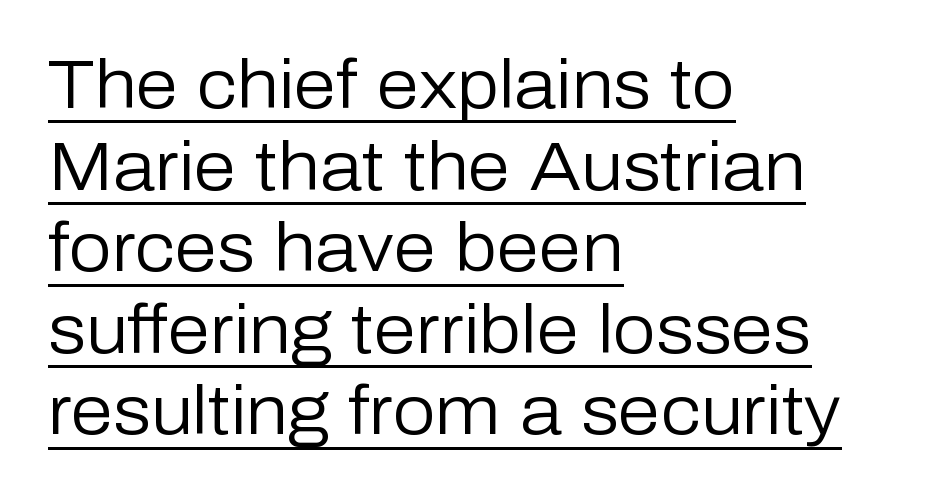
{"serif": "no", "italic": "no", "bold": "no", "weight": "regular", "width": "normal", "stroke_contrast": "low", "x_height": "medium", "monospaced": "no", "underline": "yes", "align": "left", "line_spacing_ratio": 1.2, "letter_spacing": "normal", "letter_spacing_em": 0.0, "glyph_px": 68}
